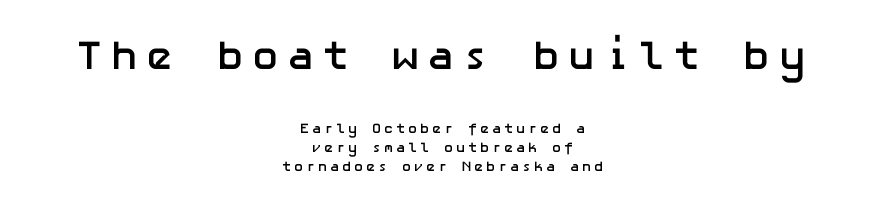
Q: Is the text bold? A: Yes.
Q: Is the text italic (slanted)? A: No, it is upright.
Q: Is the typeface a serif or a sans-serif typeface? A: Sans-serif.
Q: Is the text underlined? A: No.
Q: How is the paragraph aligned? A: Centered.
Q: Is the spacing between lines tight, normal or loose? A: Normal.
Q: Which block of text is set in a larger size, the first (top) or the second (bottom)? A: The first (top) one.
Q: Width (condensed, normal, or wide)? A: Normal.
Q: Stroke contrast? A: Low.
Q: x-height? A: Medium.
